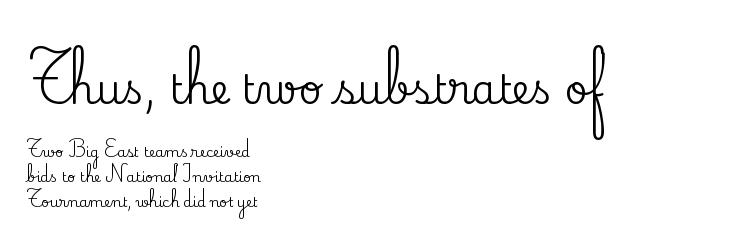
Q: Is the text italic (slanted)? A: No, it is upright.
Q: Is the typeface a serif or a sans-serif typeface? A: Serif.
Q: Is the text underlined? A: No.
Q: How is the paragraph aligned? A: Left-aligned.
Q: Is the spacing between letters normal or unusually wide? A: Normal.
Q: Which block of text is set in a larger size, the first (top) or the second (bottom)? A: The first (top) one.
Q: Width (condensed, normal, or wide)? A: Normal.
Q: Stroke contrast? A: Medium.
Q: x-height? A: Small.
Q: Monospaced? A: No.
